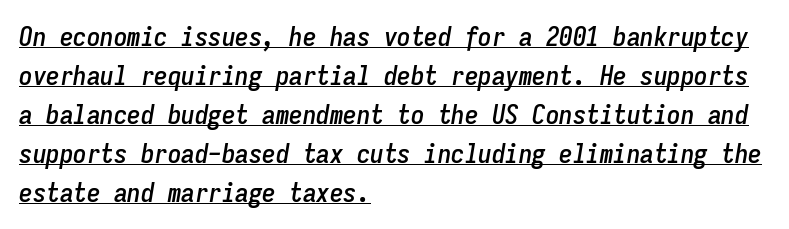
The image shows 27 px text type, italic (leaning right); set left-aligned, normal line spacing (1.44x), normal letter spacing, underlined.
